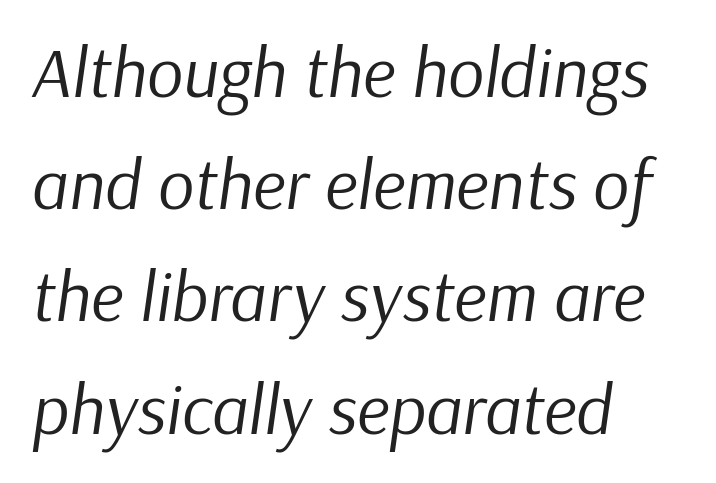
{"italic": "yes", "lean": "right", "slant_degrees": 9, "bold": "no", "weight": "regular", "width": "normal", "stroke_contrast": "low", "x_height": "medium", "monospaced": "no", "underline": "no", "align": "left", "line_spacing": "normal", "line_spacing_ratio": 1.58, "letter_spacing": "normal", "letter_spacing_em": 0.0, "glyph_px": 71}
